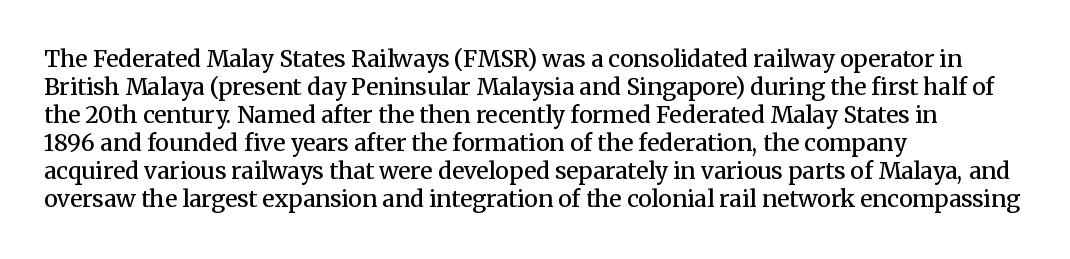
{"italic": "no", "bold": "semi", "underline": "no", "align": "left", "line_spacing_ratio": 1.22, "letter_spacing": "normal", "letter_spacing_em": 0.0, "glyph_px": 23}
